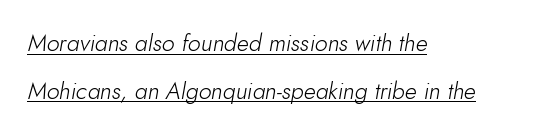
The image shows 23 px text type, italic (leaning right); set left-aligned, loose line spacing (2.08x), normal letter spacing, underlined.
